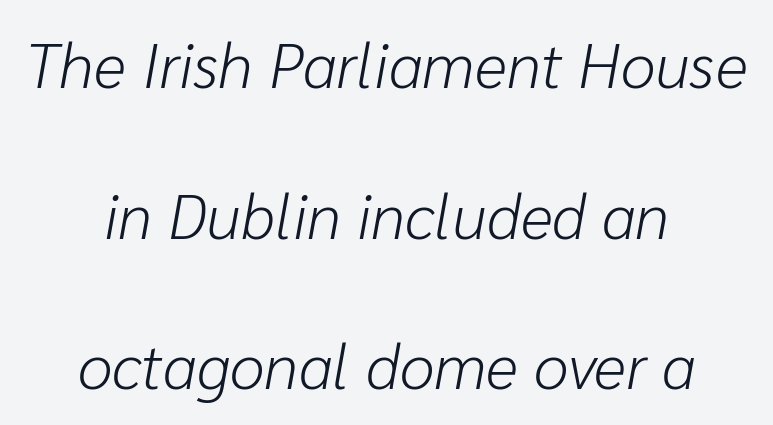
A typesetter would call this proportional, since set widths differ per character. Regarding leading, the lines here are spaced well apart. Spacing between characters is what you'd get straight out of the box. Check under the words: just untouched page.
